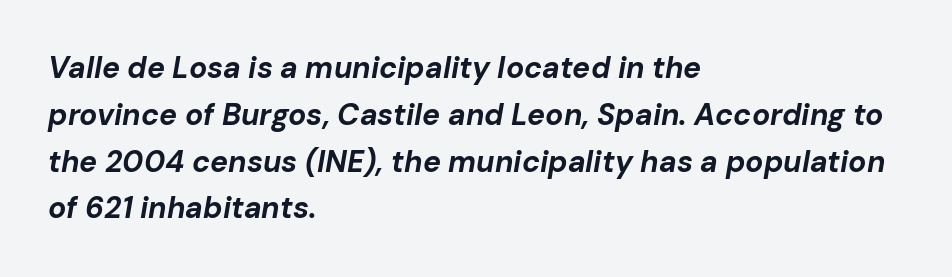
The image shows 30 px bold type, italic (leaning right); set left-aligned, normal line spacing (1.56x), normal letter spacing, not underlined; low stroke contrast and a medium x-height.
